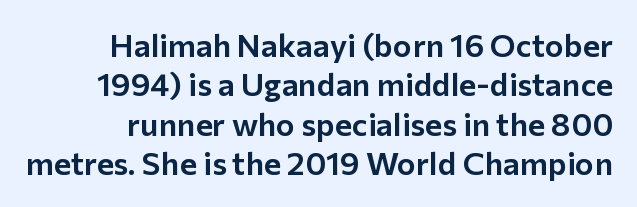
{"serif": "no", "italic": "no", "width": "normal", "stroke_contrast": "low", "x_height": "medium", "monospaced": "no", "underline": "no", "line_spacing_ratio": 1.23, "letter_spacing": "normal", "letter_spacing_em": 0.0, "glyph_px": 32}
